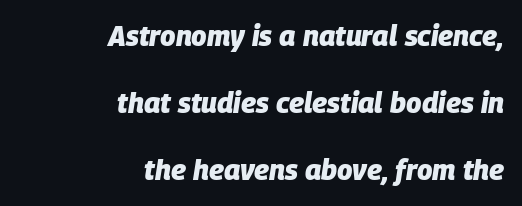
The image shows 28 px heavy type, italic (leaning right); set right-aligned, loose line spacing (2.4x), normal letter spacing, not underlined; low stroke contrast and a large x-height.
